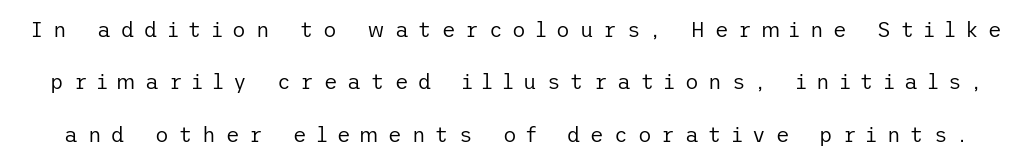
The image shows 21 px text type, upright; set loose line spacing (2.49x), unusually wide letter spacing (+0.47 em), not underlined.
